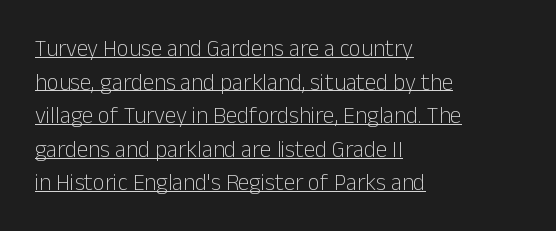
Q: Is the text bold? A: No.
Q: Is the text italic (slanted)? A: No, it is upright.
Q: Is the text underlined? A: Yes.
Q: How is the paragraph aligned? A: Left-aligned.
Q: Is the spacing between letters normal or unusually wide? A: Normal.
Q: Is the spacing between lines tight, normal or loose? A: Normal.
